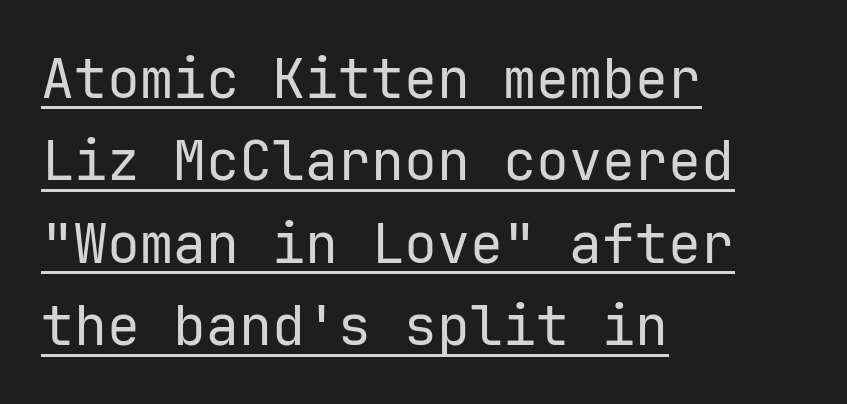
{"serif": "no", "italic": "no", "bold": "no", "weight": "regular", "width": "normal", "stroke_contrast": "low", "x_height": "medium", "underline": "yes", "align": "left", "line_spacing": "normal", "line_spacing_ratio": 1.5, "letter_spacing": "normal", "letter_spacing_em": 0.0, "glyph_px": 55}
